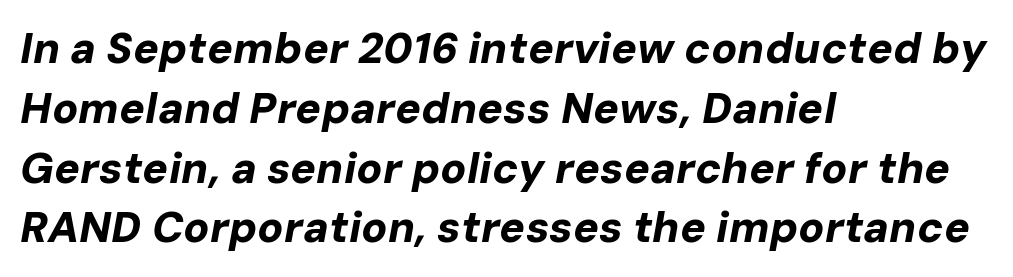
The image shows 43 px bold type, italic (leaning right); set left-aligned, normal line spacing (1.39x), normal letter spacing, not underlined; low stroke contrast and a medium x-height.
